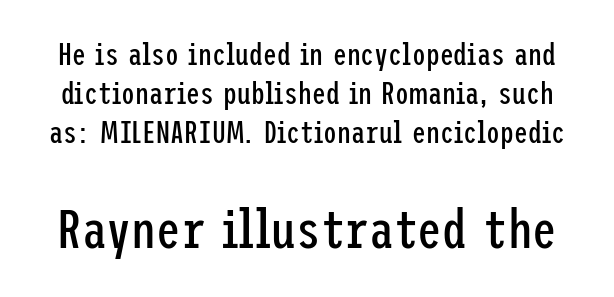
The image shows 55 px regular-weight, condensed sans-serif type, upright; set normal line spacing (1.26x), normal letter spacing, not underlined; the second (bottom) block is 1.77x larger; low stroke contrast and a medium x-height.
